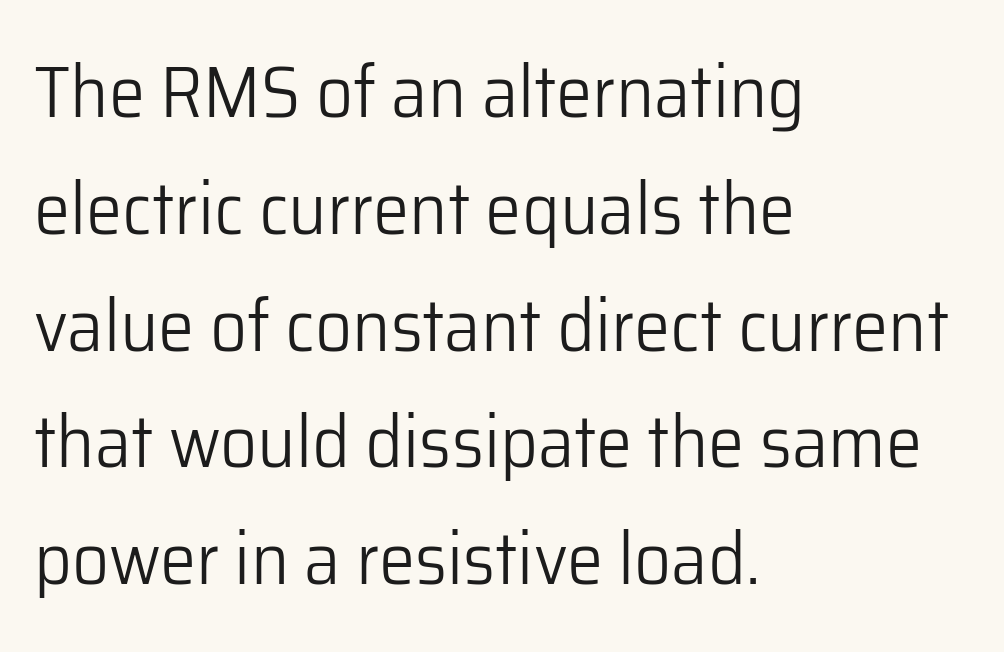
All the whitespace from short lines collects on the right. The font sits on the lighter half of the weight spectrum, regular included. No extra tracking has been applied to these lines. I'd call this a sans setting — the letters go barefoot. If you drew a line through each stem, it would be perfectly vertical. Spacing verdict: proportional, widths tailored to each character.
